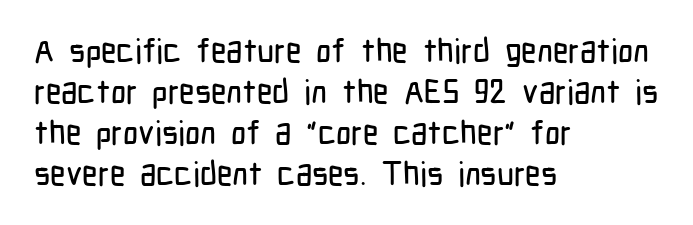
Q: Is the text italic (slanted)? A: No, it is upright.
Q: Is the typeface a serif or a sans-serif typeface? A: Sans-serif.
Q: Is the text underlined? A: No.
Q: How is the paragraph aligned? A: Left-aligned.
Q: Is the spacing between letters normal or unusually wide? A: Normal.
Q: Width (condensed, normal, or wide)? A: Condensed.
Q: Stroke contrast? A: Low.
Q: x-height? A: Medium.
Q: Monospaced? A: No.
